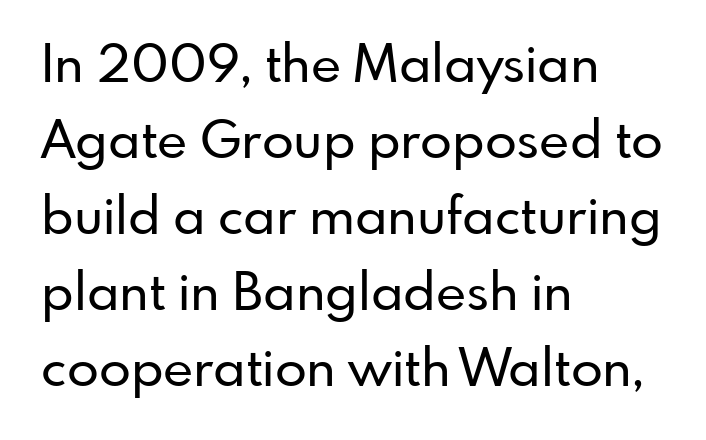
Q: Is the text italic (slanted)? A: No, it is upright.
Q: Is the typeface a serif or a sans-serif typeface? A: Sans-serif.
Q: Is the text underlined? A: No.
Q: How is the paragraph aligned? A: Left-aligned.
Q: Is the spacing between letters normal or unusually wide? A: Normal.
Q: Is the spacing between lines tight, normal or loose? A: Normal.
Q: Width (condensed, normal, or wide)? A: Normal.
Q: Stroke contrast? A: Low.
Q: x-height? A: Small.
Q: Monospaced? A: No.
